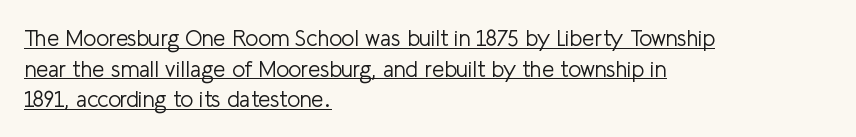
Q: Is the text bold? A: No.
Q: Is the text italic (slanted)? A: No, it is upright.
Q: Is the text underlined? A: Yes.
Q: How is the paragraph aligned? A: Left-aligned.
Q: Is the spacing between letters normal or unusually wide? A: Normal.
Q: Is the spacing between lines tight, normal or loose? A: Normal.
